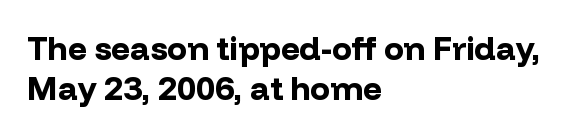
{"serif": "no", "italic": "no", "bold": "yes", "weight": "bold", "width": "normal", "stroke_contrast": "low", "x_height": "medium", "monospaced": "no", "underline": "no", "align": "left", "line_spacing_ratio": 1.22, "letter_spacing": "normal", "letter_spacing_em": 0.0, "glyph_px": 33}
